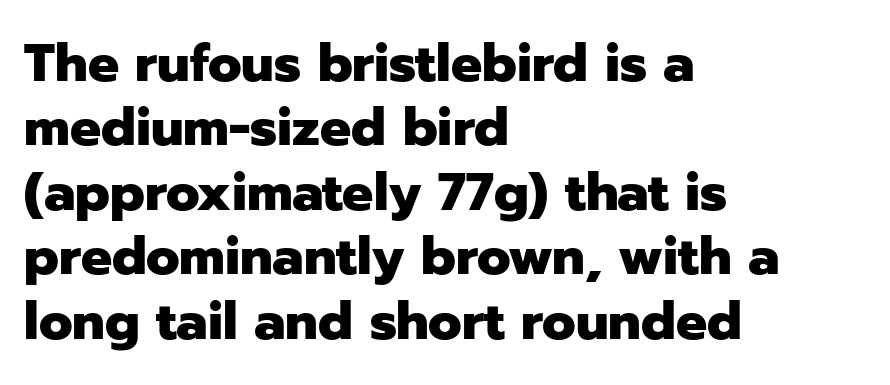
{"serif": "no", "italic": "no", "bold": "yes", "weight": "heavy", "width": "normal", "stroke_contrast": "low", "x_height": "medium", "monospaced": "no", "underline": "no", "align": "left", "line_spacing_ratio": 1.24, "letter_spacing": "normal", "letter_spacing_em": 0.0, "glyph_px": 52}
